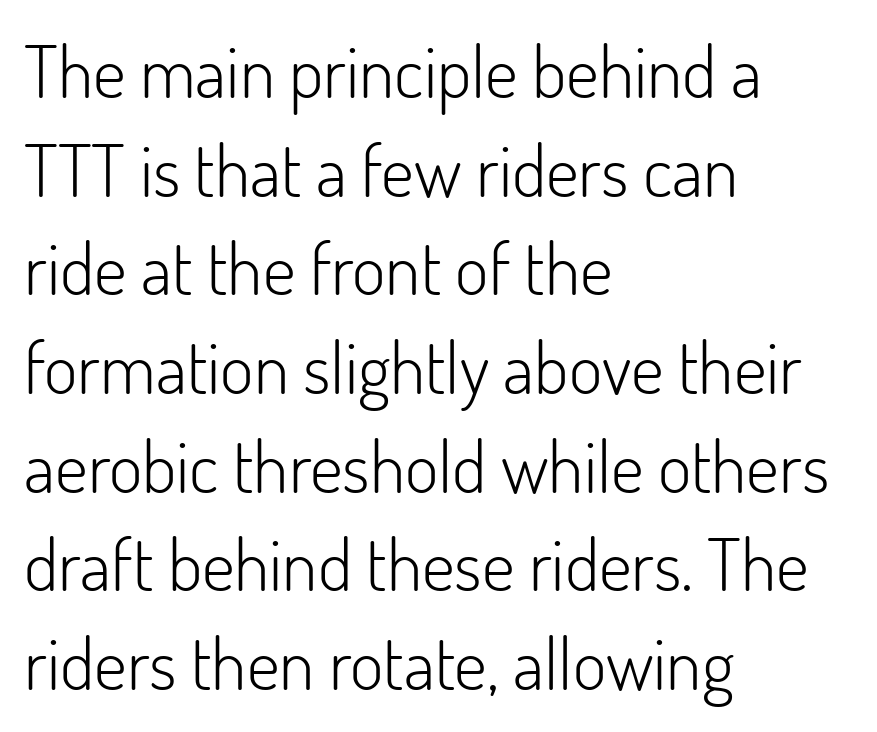
The image shows 72 px light sans-serif type, upright; set left-aligned, normal line spacing (1.37x), normal letter spacing, not underlined; low stroke contrast and a small x-height.
